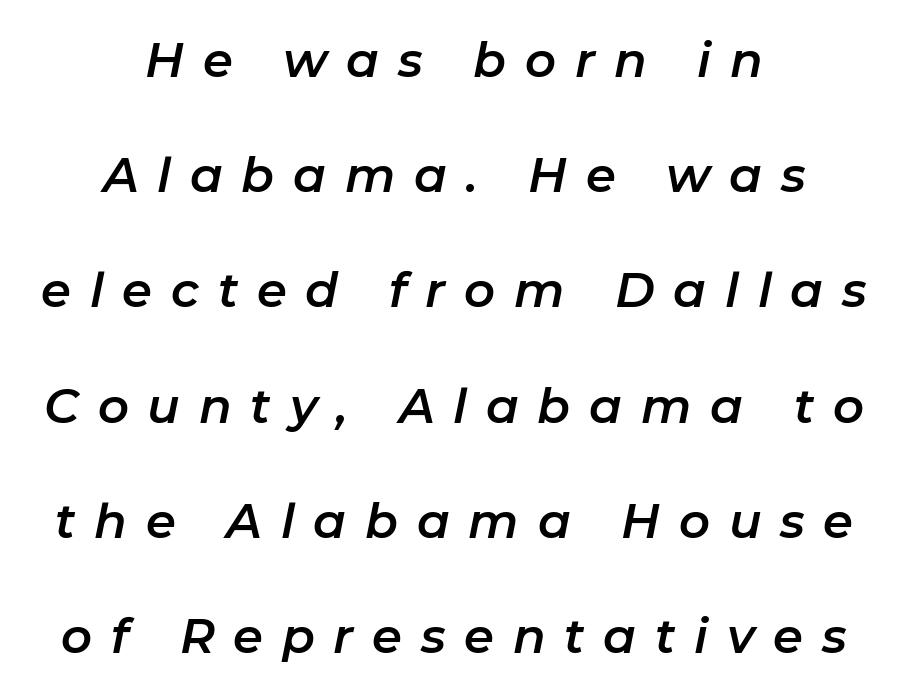
{"italic": "yes", "lean": "right", "slant_degrees": 11, "width": "normal", "stroke_contrast": "low", "x_height": "medium", "monospaced": "no", "underline": "no", "align": "center", "line_spacing": "loose", "line_spacing_ratio": 2.4, "letter_spacing": "wide", "letter_spacing_em": 0.39, "glyph_px": 48}
